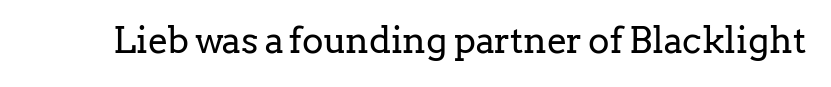
The image shows 36 px regular-weight serif type, upright; set normal letter spacing, not underlined; low stroke contrast and a medium x-height.
